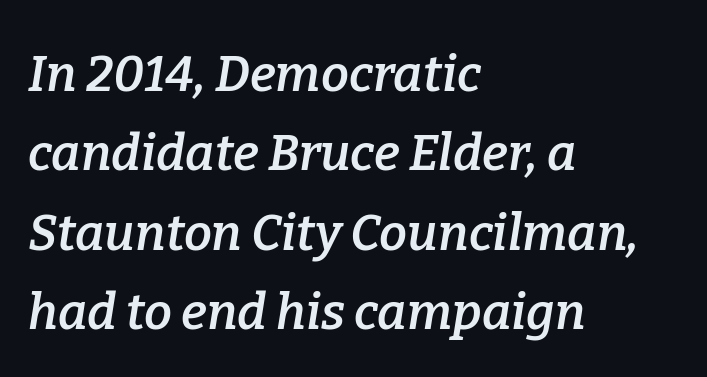
{"serif": "yes", "italic": "yes", "lean": "right", "slant_degrees": 9, "bold": "semi", "weight": "semibold", "width": "normal", "stroke_contrast": "low", "x_height": "medium", "monospaced": "no", "underline": "no", "align": "left", "line_spacing": "normal", "line_spacing_ratio": 1.59, "letter_spacing": "normal", "letter_spacing_em": 0.0, "glyph_px": 50}
